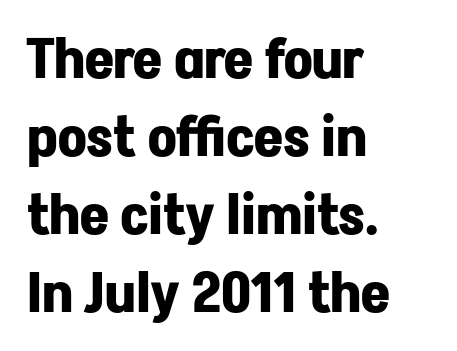
The image shows 56 px bold sans-serif type, upright; set left-aligned, normal line spacing (1.39x), normal letter spacing, not underlined; low stroke contrast and a medium x-height.
